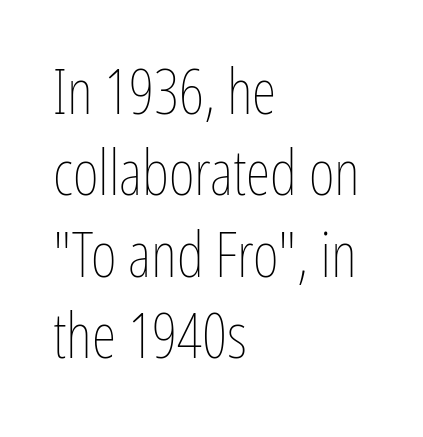
{"italic": "no", "bold": "no", "weight": "thin", "width": "condensed", "stroke_contrast": "low", "x_height": "medium", "monospaced": "no", "underline": "no", "align": "left", "line_spacing": "normal", "line_spacing_ratio": 1.29, "letter_spacing": "normal", "letter_spacing_em": 0.0, "glyph_px": 63}
